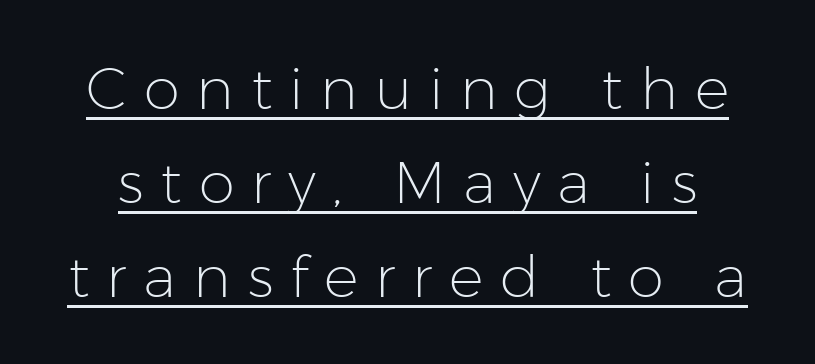
Look at the tracking — it's clearly loosened, letters drifting apart. A normal amount of white space separates one row of letters from the next. It's the straight-up-and-down kind of type. Unbolded letterforms with no extra heft. The passage shown is typeset with a sans-serif family.
